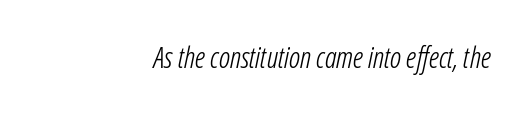
Q: Is the text bold? A: No.
Q: Is the text italic (slanted)? A: Yes, it leans right by about 12 degrees.
Q: Is the text underlined? A: No.
Q: How is the paragraph aligned? A: Right-aligned.
Q: Is the spacing between letters normal or unusually wide? A: Normal.
Q: Width (condensed, normal, or wide)? A: Condensed.
Q: Stroke contrast? A: Low.
Q: x-height? A: Medium.
Q: Monospaced? A: No.
